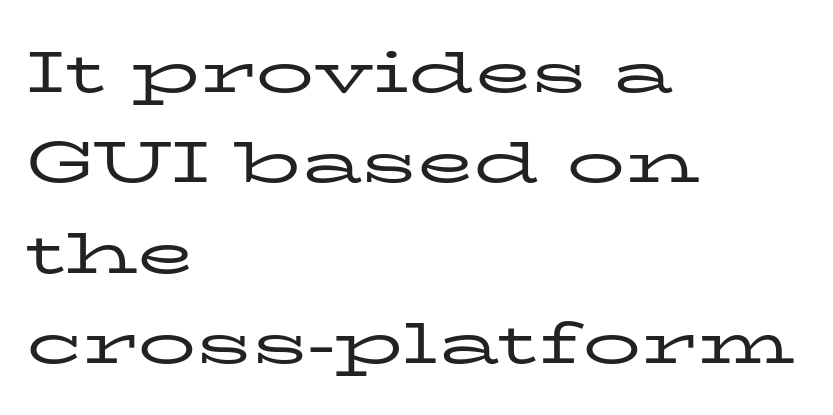
The image shows 58 px regular-weight, wide serif type, upright; set left-aligned, normal line spacing (1.56x), normal letter spacing, not underlined; low stroke contrast and a medium x-height.
